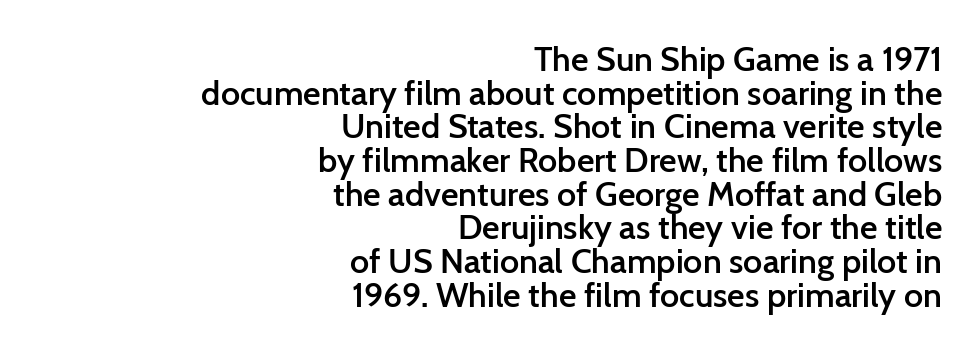
{"serif": "no", "italic": "no", "bold": "semi", "weight": "semibold", "width": "normal", "stroke_contrast": "low", "x_height": "medium", "monospaced": "no", "underline": "no", "align": "right", "line_spacing": "tight", "line_spacing_ratio": 0.99, "letter_spacing": "normal", "letter_spacing_em": 0.0, "glyph_px": 34}
